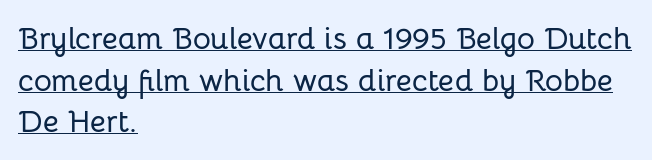
Q: Is the text italic (slanted)? A: No, it is upright.
Q: Is the typeface a serif or a sans-serif typeface? A: Sans-serif.
Q: Is the text underlined? A: Yes.
Q: How is the paragraph aligned? A: Left-aligned.
Q: Is the spacing between letters normal or unusually wide? A: Normal.
Q: Is the spacing between lines tight, normal or loose? A: Normal.
Q: Width (condensed, normal, or wide)? A: Normal.
Q: Stroke contrast? A: Low.
Q: x-height? A: Medium.
Q: Monospaced? A: No.
